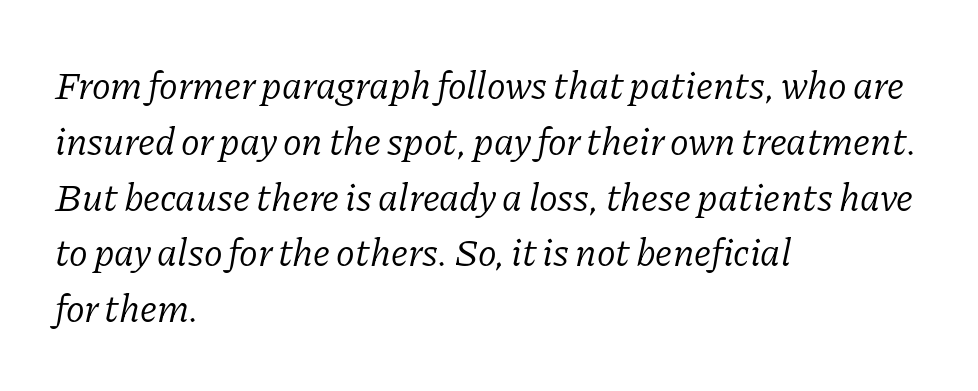
Q: Is the text bold? A: No.
Q: Is the text italic (slanted)? A: Yes, it leans right by about 11 degrees.
Q: Is the typeface a serif or a sans-serif typeface? A: Serif.
Q: Is the text underlined? A: No.
Q: How is the paragraph aligned? A: Left-aligned.
Q: Is the spacing between letters normal or unusually wide? A: Normal.
Q: Is the spacing between lines tight, normal or loose? A: Normal.
Q: Width (condensed, normal, or wide)? A: Normal.
Q: Stroke contrast? A: Low.
Q: x-height? A: Medium.
Q: Monospaced? A: No.
